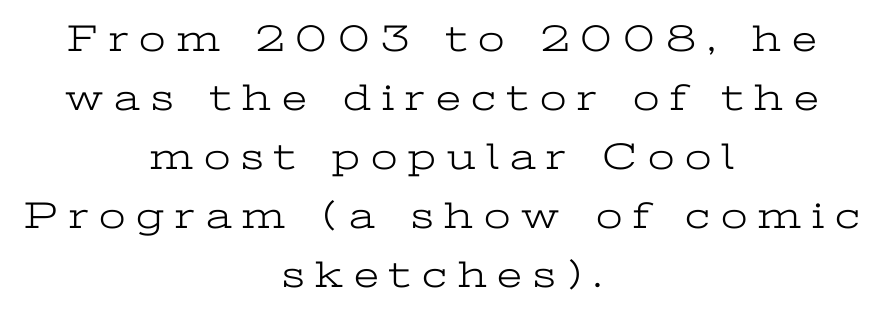
The image shows 38 px light, wide serif type, upright; set centered, normal line spacing (1.55x), unusually wide letter spacing (+0.29 em), not underlined; low stroke contrast and a medium x-height.
